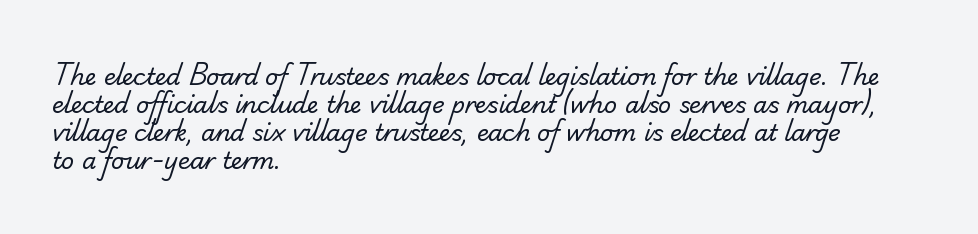
{"bold": "no", "underline": "no", "align": "left", "line_spacing_ratio": 1.22, "letter_spacing": "normal", "letter_spacing_em": 0.0, "glyph_px": 23}
